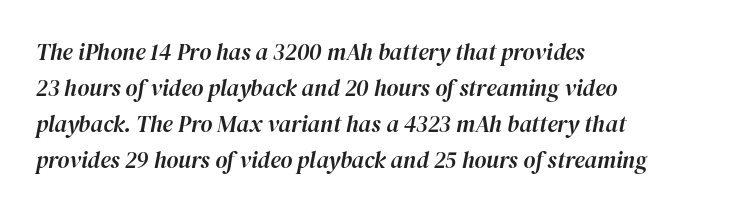
Q: Is the text italic (slanted)? A: Yes, it leans right by about 12 degrees.
Q: Is the text underlined? A: No.
Q: How is the paragraph aligned? A: Left-aligned.
Q: Is the spacing between letters normal or unusually wide? A: Normal.
Q: Is the spacing between lines tight, normal or loose? A: Normal.
